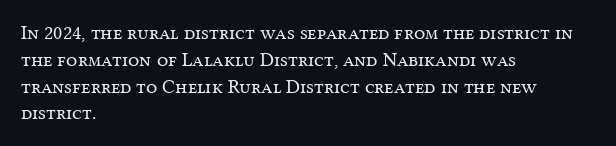
{"italic": "no", "bold": "no", "underline": "no", "align": "left", "line_spacing": "normal", "line_spacing_ratio": 1.34, "letter_spacing": "normal", "letter_spacing_em": 0.0, "glyph_px": 20}
